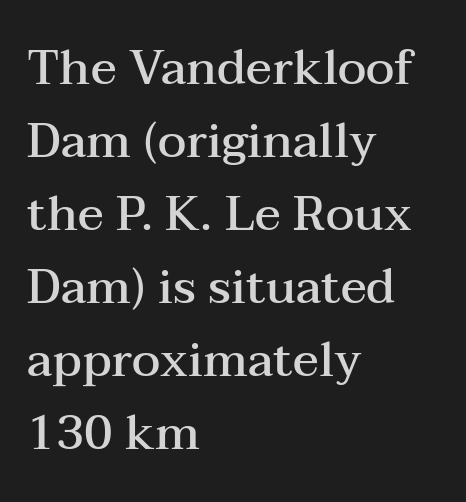
{"serif": "yes", "italic": "no", "bold": "semi", "weight": "semibold", "width": "wide", "stroke_contrast": "medium", "x_height": "medium", "monospaced": "no", "underline": "no", "align": "left", "line_spacing": "normal", "line_spacing_ratio": 1.52, "letter_spacing": "normal", "letter_spacing_em": 0.0, "glyph_px": 48}
